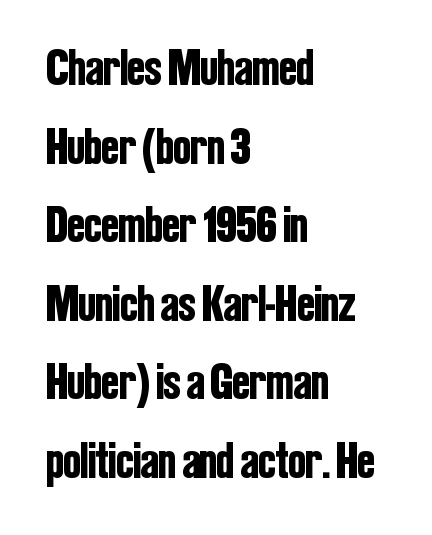
Q: Is the text italic (slanted)? A: No, it is upright.
Q: Is the typeface a serif or a sans-serif typeface? A: Sans-serif.
Q: Is the text underlined? A: No.
Q: How is the paragraph aligned? A: Left-aligned.
Q: Is the spacing between letters normal or unusually wide? A: Normal.
Q: Is the spacing between lines tight, normal or loose? A: Normal.
Q: Width (condensed, normal, or wide)? A: Condensed.
Q: Stroke contrast? A: Low.
Q: x-height? A: Medium.
Q: Monospaced? A: No.
